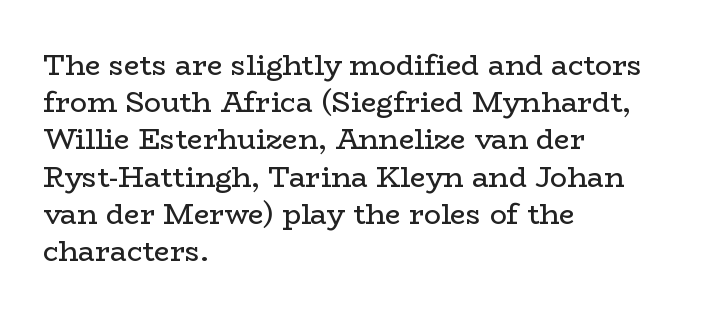
Q: Is the text bold? A: No.
Q: Is the text italic (slanted)? A: No, it is upright.
Q: Is the typeface a serif or a sans-serif typeface? A: Serif.
Q: Is the text underlined? A: No.
Q: How is the paragraph aligned? A: Left-aligned.
Q: Is the spacing between letters normal or unusually wide? A: Normal.
Q: Is the spacing between lines tight, normal or loose? A: Normal.
Q: Width (condensed, normal, or wide)? A: Wide.
Q: Stroke contrast? A: Low.
Q: x-height? A: Medium.
Q: Monospaced? A: No.
